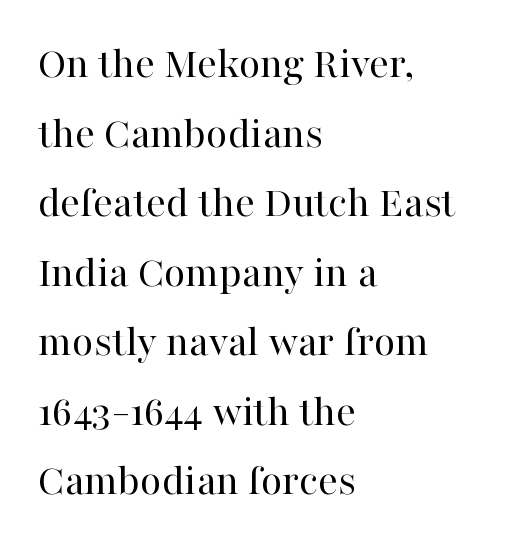
Q: Is the text bold? A: No.
Q: Is the text italic (slanted)? A: No, it is upright.
Q: Is the typeface a serif or a sans-serif typeface? A: Serif.
Q: Is the text underlined? A: No.
Q: How is the paragraph aligned? A: Left-aligned.
Q: Is the spacing between letters normal or unusually wide? A: Normal.
Q: Is the spacing between lines tight, normal or loose? A: Normal.
Q: Width (condensed, normal, or wide)? A: Normal.
Q: Stroke contrast? A: High.
Q: x-height? A: Medium.
Q: Monospaced? A: No.
